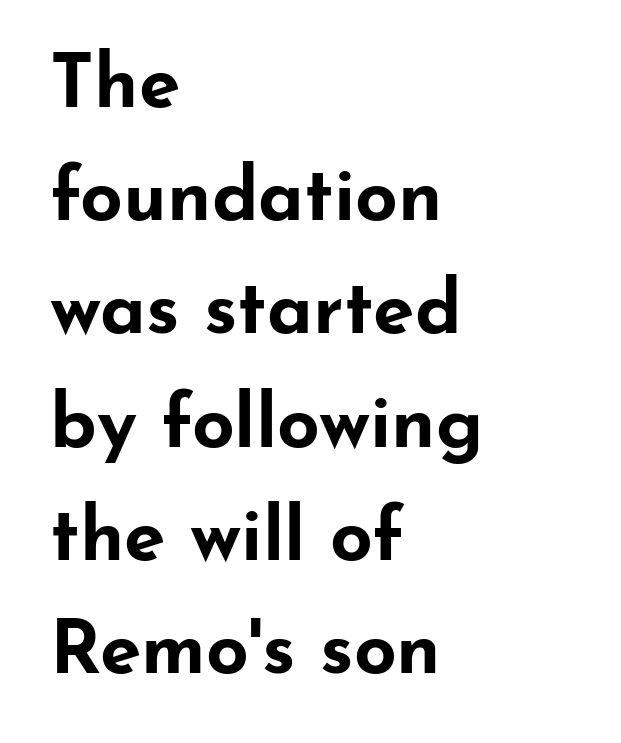
{"serif": "no", "italic": "no", "bold": "yes", "weight": "bold", "width": "wide", "stroke_contrast": "low", "x_height": "small", "monospaced": "no", "underline": "no", "align": "left", "line_spacing": "normal", "line_spacing_ratio": 1.51, "letter_spacing": "normal", "letter_spacing_em": 0.0, "glyph_px": 75}
